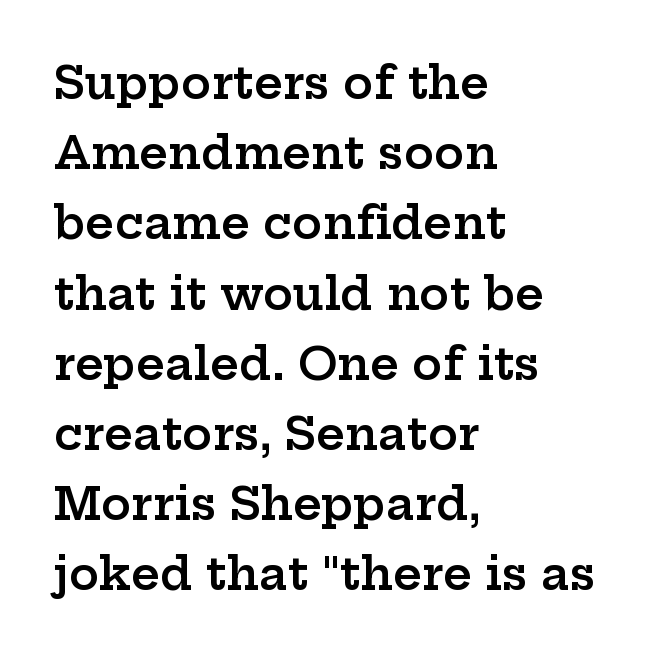
This rendering features lettering with no underline. Set as a demibold, roughly 600 on the weight scale. The vertical gap from one line to the next is medium. A typesetter would mark this as roman, not italic. Looks like regular typesetting: each glyph gets only the width it needs. Students, note that the glyphs here touch the page at normal intervals.
